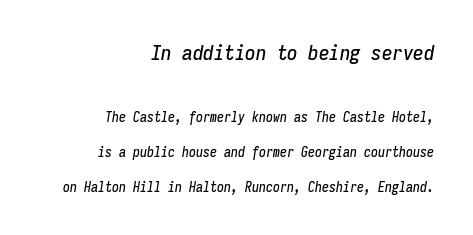
The image shows 21 px text type, italic (leaning right); set right-aligned, loose line spacing (2.49x), normal letter spacing, not underlined; the first (top) block is 1.5x larger.
